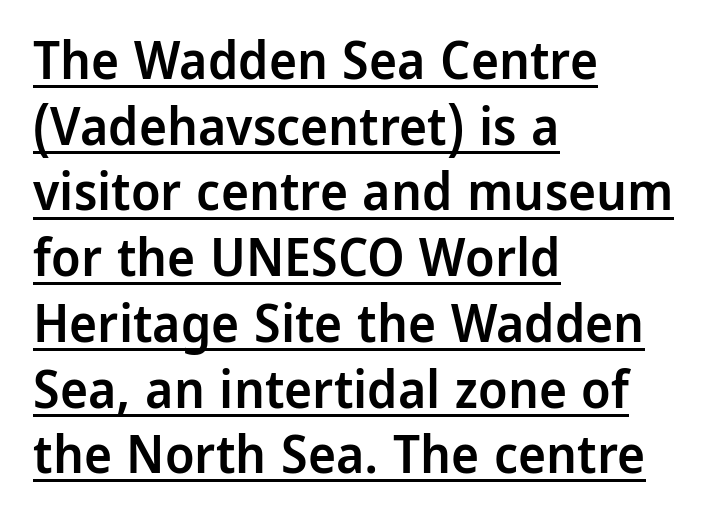
How are the letters spaced? Ordinarily, with no added tracking. Ordinary non-slanted type is in use. A semibold gives these letters moderate extra thickness, short of bold. This is sans-serif lettering, the kind often seen on screens and signage.
